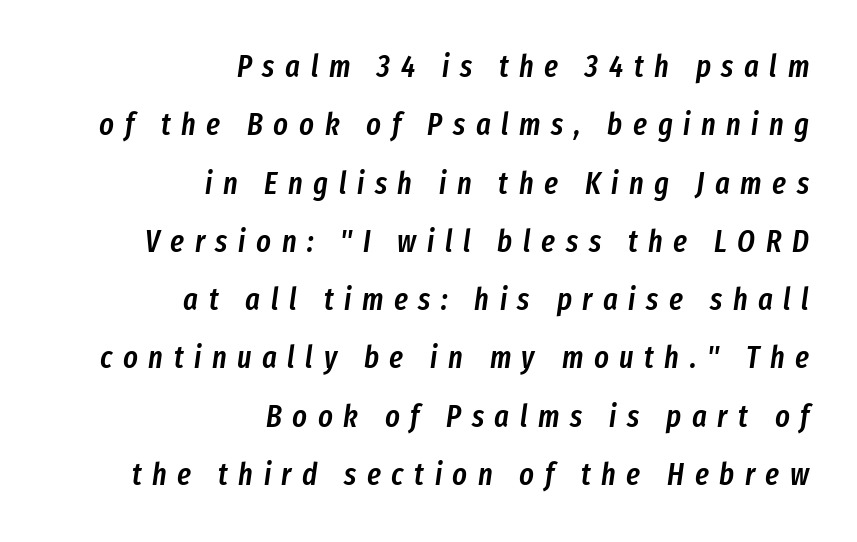
Look at the tracking — it's clearly loosened, letters drifting apart. Stroke thickness is moderately raised; the sample reads as semibold. These lines are rendered in a variable-pitch font. You can tell it's italic because the verticals aren't actually vertical. This rendering uses right alignment, leaving the left contour irregular. Quick note: underline off.
